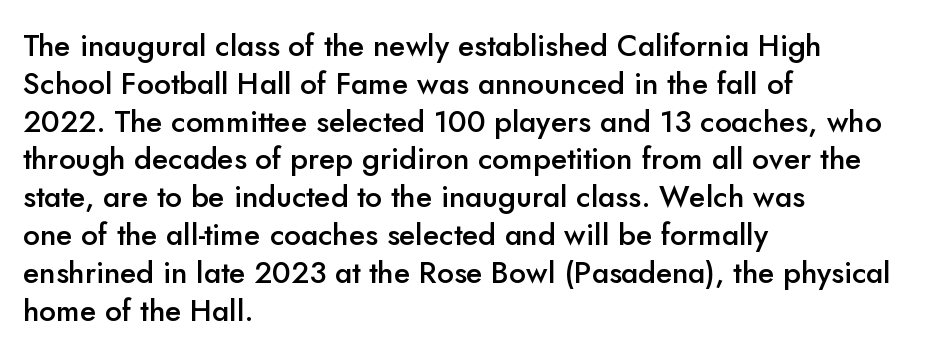
The image shows 30 px semibold sans-serif type, upright; set left-aligned, normal line spacing (1.26x), normal letter spacing, not underlined; low stroke contrast and a small x-height.
